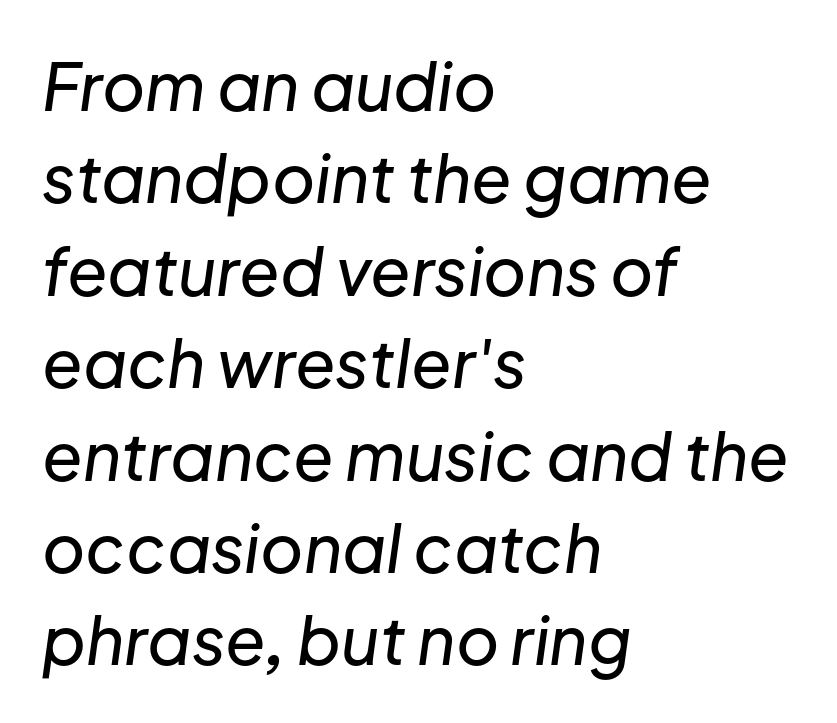
{"italic": "yes", "lean": "right", "slant_degrees": 8, "width": "normal", "stroke_contrast": "low", "x_height": "medium", "monospaced": "no", "underline": "no", "align": "left", "line_spacing": "normal", "line_spacing_ratio": 1.4, "letter_spacing": "normal", "letter_spacing_em": 0.0, "glyph_px": 66}
